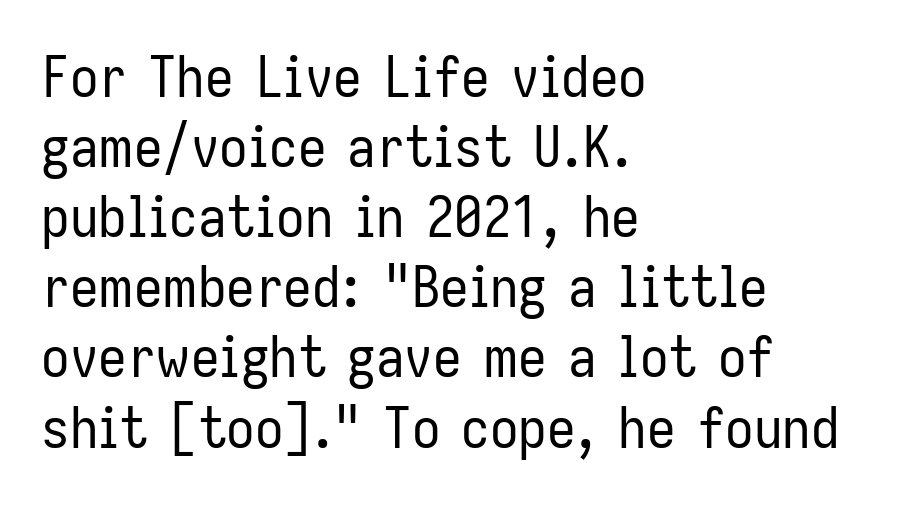
{"serif": "no", "italic": "no", "bold": "no", "weight": "regular", "width": "condensed", "stroke_contrast": "low", "x_height": "medium", "monospaced": "no", "underline": "no", "align": "left", "line_spacing_ratio": 1.23, "letter_spacing": "normal", "letter_spacing_em": 0.0, "glyph_px": 57}
